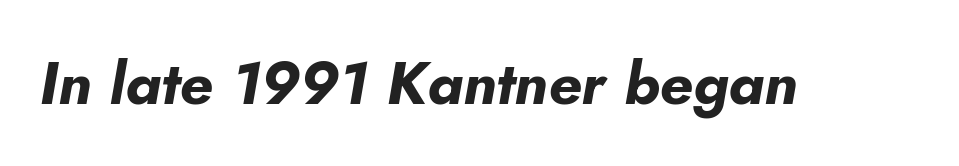
Letter spacing: default. The gap between lines stays unmarked. The letters advance in unequal steps, a hallmark of proportional type. Notice how thick the strokes are: this is what a full bold looks like. The specimen reads as italic at a glance.
